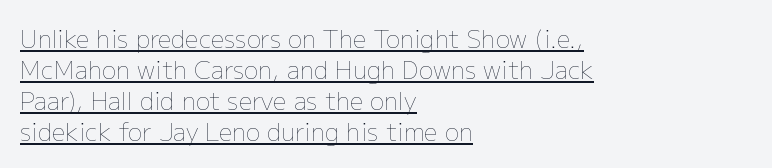
The image shows 24 px text type, upright; set left-aligned, normal line spacing (1.29x), normal letter spacing, underlined.
